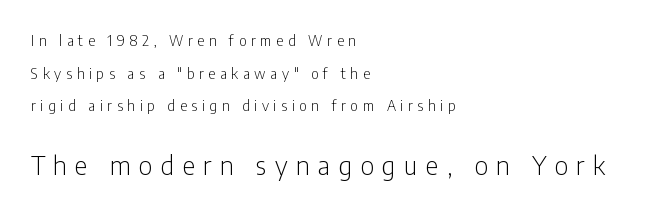
Q: Is the text bold? A: No.
Q: Is the text italic (slanted)? A: No, it is upright.
Q: Is the text underlined? A: No.
Q: How is the paragraph aligned? A: Left-aligned.
Q: Is the spacing between letters normal or unusually wide? A: Unusually wide.
Q: Is the spacing between lines tight, normal or loose? A: Loose.
Q: Which block of text is set in a larger size, the first (top) or the second (bottom)? A: The second (bottom) one.
